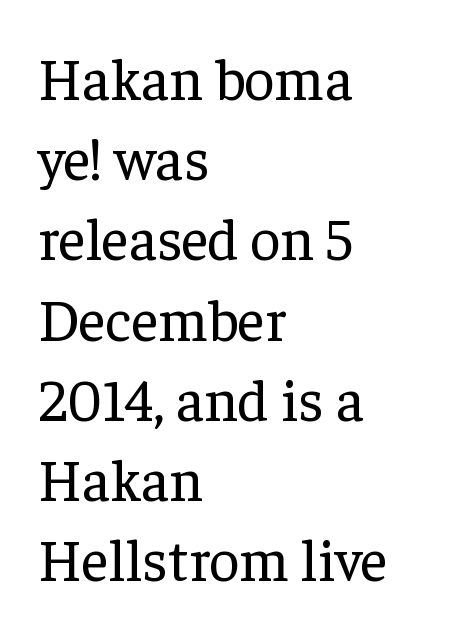
Q: Is the text bold? A: No.
Q: Is the text italic (slanted)? A: No, it is upright.
Q: Is the typeface a serif or a sans-serif typeface? A: Serif.
Q: Is the text underlined? A: No.
Q: How is the paragraph aligned? A: Left-aligned.
Q: Is the spacing between letters normal or unusually wide? A: Normal.
Q: Is the spacing between lines tight, normal or loose? A: Normal.
Q: Width (condensed, normal, or wide)? A: Normal.
Q: Stroke contrast? A: Low.
Q: x-height? A: Medium.
Q: Monospaced? A: No.
